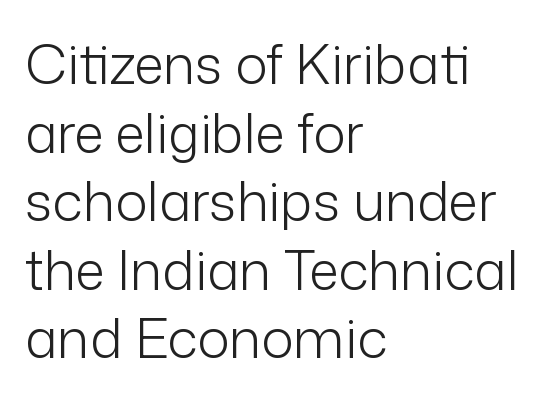
The image shows 54 px light sans-serif type, upright; set left-aligned, normal line spacing (1.27x), normal letter spacing, not underlined; low stroke contrast and a medium x-height.
